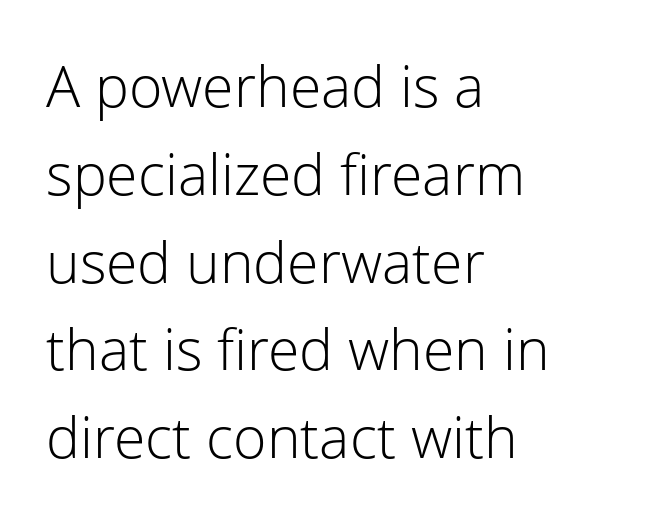
Q: Is the text bold? A: No.
Q: Is the text italic (slanted)? A: No, it is upright.
Q: Is the typeface a serif or a sans-serif typeface? A: Sans-serif.
Q: Is the text underlined? A: No.
Q: How is the paragraph aligned? A: Left-aligned.
Q: Is the spacing between letters normal or unusually wide? A: Normal.
Q: Is the spacing between lines tight, normal or loose? A: Normal.
Q: Width (condensed, normal, or wide)? A: Normal.
Q: Stroke contrast? A: Low.
Q: x-height? A: Medium.
Q: Monospaced? A: No.
